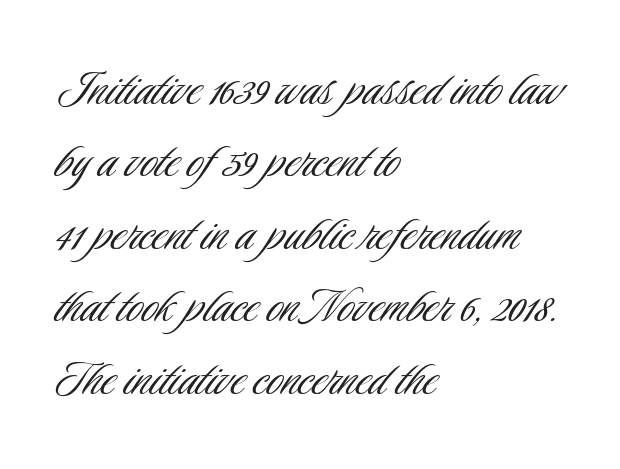
The letters advance in unequal steps, a hallmark of proportional type. Horizontal alignment here is leftward, the default for most running prose. Words float on clear page, feet unadorned. Unlike a traditional serif, this face leaves its strokes unadorned. The typesetting does not lean heavy: it is not bold.
